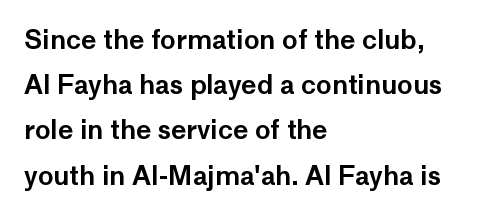
{"italic": "no", "underline": "no", "align": "left", "line_spacing_ratio": 1.74, "letter_spacing": "normal", "letter_spacing_em": 0.0, "glyph_px": 26}
